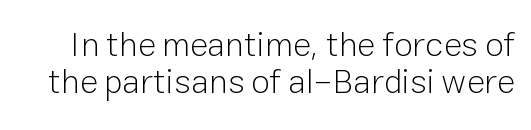
The image shows 34 px light sans-serif type, upright; set tight line spacing (1.1x), normal letter spacing, not underlined; low stroke contrast and a medium x-height.
